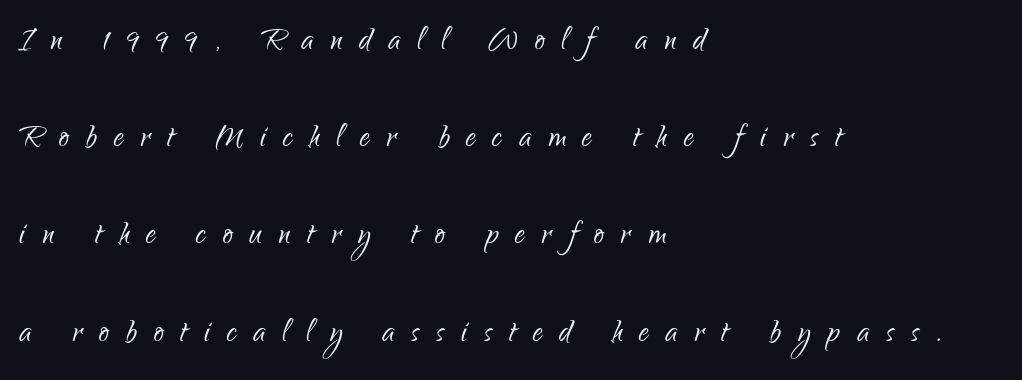
Q: Is the text bold? A: No.
Q: Is the text italic (slanted)? A: Yes.
Q: Is the typeface a serif or a sans-serif typeface? A: Sans-serif.
Q: Is the text underlined? A: No.
Q: How is the paragraph aligned? A: Left-aligned.
Q: Is the spacing between letters normal or unusually wide? A: Unusually wide.
Q: Is the spacing between lines tight, normal or loose? A: Loose.
Q: Width (condensed, normal, or wide)? A: Condensed.
Q: Stroke contrast? A: Low.
Q: x-height? A: Small.
Q: Monospaced? A: No.
